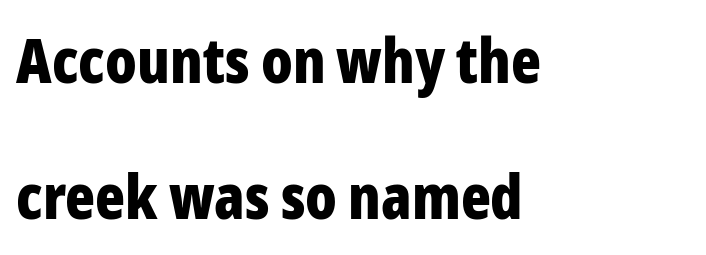
The image shows 62 px bold, condensed sans-serif type, upright; set left-aligned, loose line spacing (2.2x), normal letter spacing, not underlined; low stroke contrast and a medium x-height.
